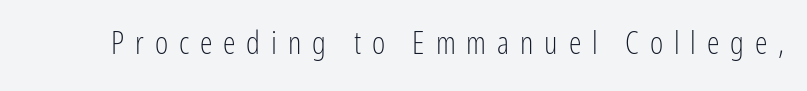
Stems and bowls with no extra thickness — not bold. The font's upright variant was chosen for this text. Note the varied advance widths — an 'i' is clearly narrower than an 'm'. Nope, no serifs anywhere on these letters.
